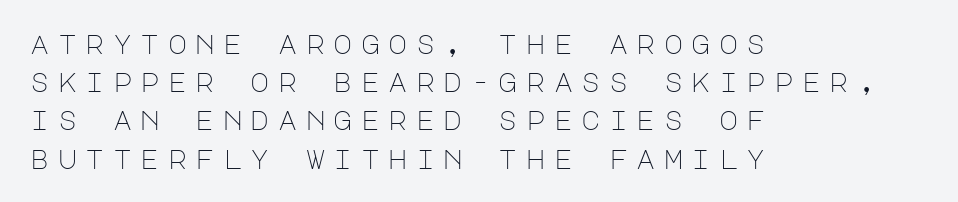
The image shows 26 px text type, upright; set left-aligned, normal line spacing (1.47x), unusually wide letter spacing (+0.32 em), not underlined.
